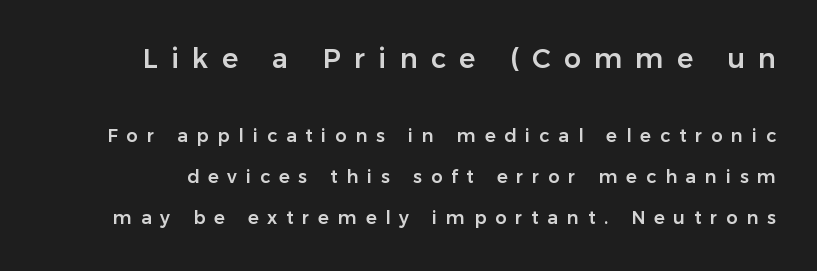
The image shows 27 px text type, upright; set loose line spacing (2.28x), unusually wide letter spacing (+0.49 em), not underlined; the first (top) block is 1.5x larger.
